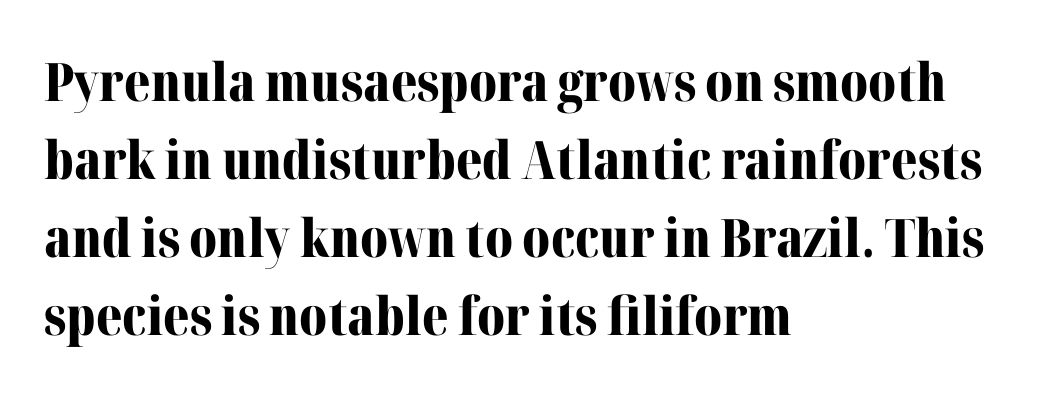
{"serif": "yes", "italic": "no", "bold": "yes", "weight": "bold", "width": "normal", "stroke_contrast": "medium", "x_height": "medium", "monospaced": "no", "underline": "no", "align": "left", "line_spacing": "normal", "line_spacing_ratio": 1.47, "letter_spacing": "normal", "letter_spacing_em": 0.0, "glyph_px": 53}
